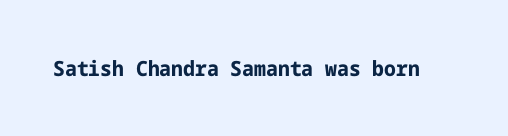
The image shows 21 px bold type, upright; set normal letter spacing, not underlined.
